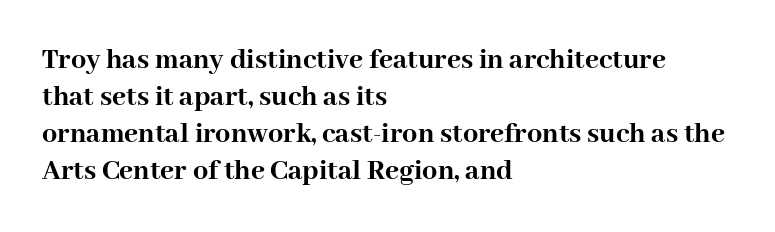
Posture: vertical. Varying glyph widths throughout — classic text-font behaviour. Each row of text sits above clean, open space. Compared with a centered layout, this one pins lines to the left instead.
